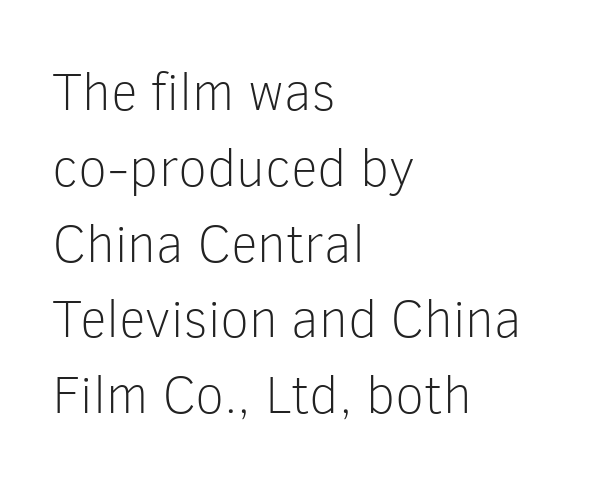
The image shows 53 px light sans-serif type, upright; set left-aligned, normal line spacing (1.43x), normal letter spacing, not underlined; low stroke contrast and a medium x-height.
